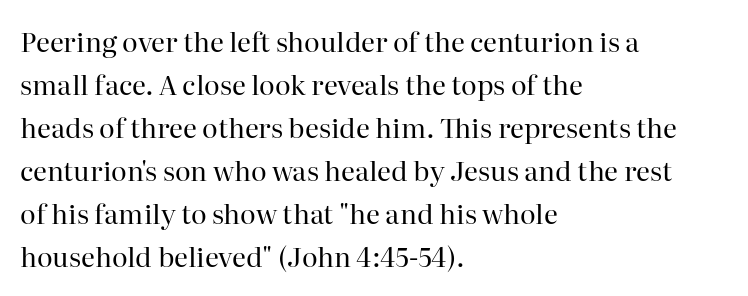
Q: Is the text bold? A: No.
Q: Is the text italic (slanted)? A: No, it is upright.
Q: Is the text underlined? A: No.
Q: How is the paragraph aligned? A: Left-aligned.
Q: Is the spacing between letters normal or unusually wide? A: Normal.
Q: Is the spacing between lines tight, normal or loose? A: Normal.
